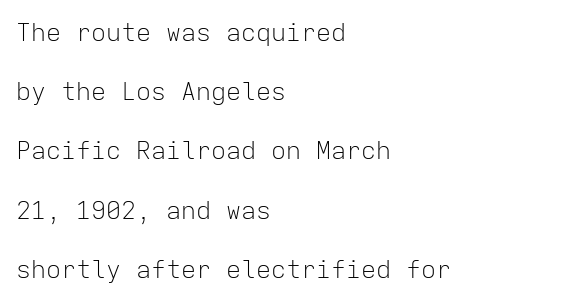
The image shows 25 px text type, upright; set left-aligned, loose line spacing (2.37x), normal letter spacing, not underlined.
